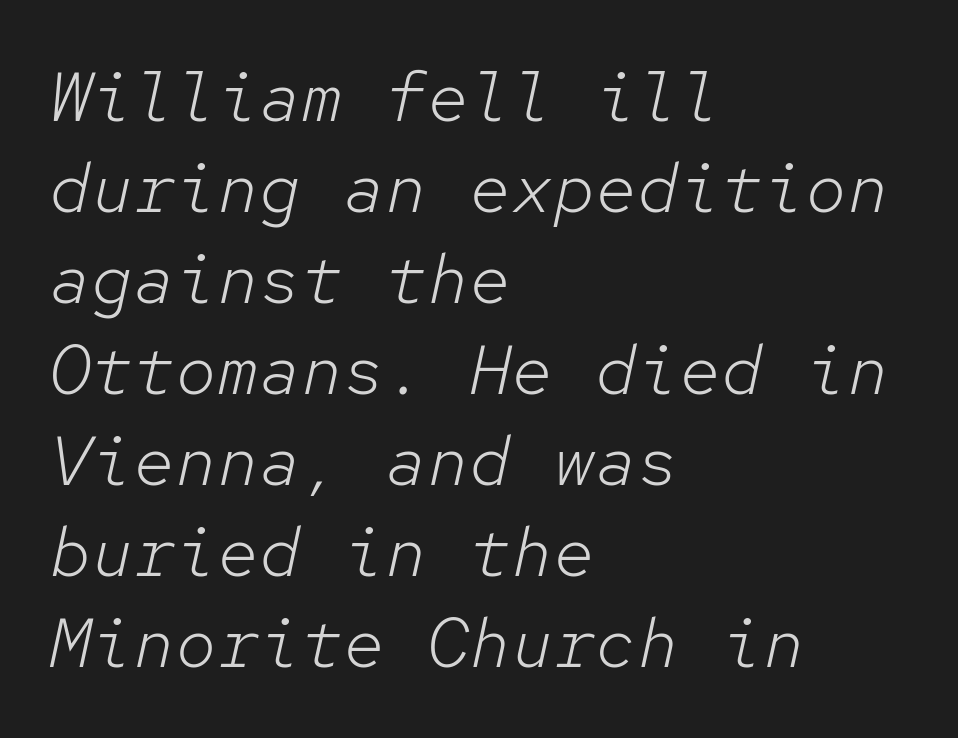
The image shows 70 px light type, italic (leaning right), monospaced; set left-aligned, normal line spacing (1.3x), normal letter spacing, not underlined; low stroke contrast and a medium x-height.
